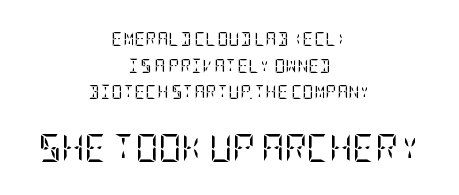
{"serif": "yes", "italic": "no", "bold": "no", "weight": "regular", "width": "condensed", "stroke_contrast": "low", "x_height": "large", "underline": "no", "align": "center", "line_spacing": "loose", "line_spacing_ratio": 1.9, "letter_spacing": "normal", "letter_spacing_em": 0.0, "larger_block": "second", "size_ratio": 2.0, "glyph_px": 28}
